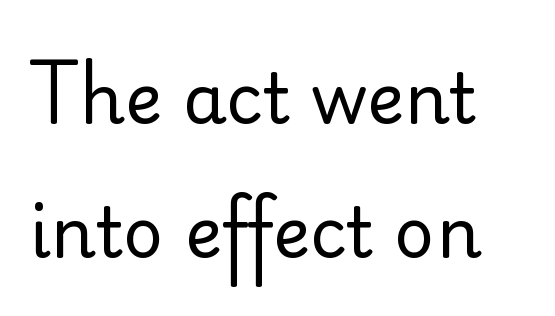
Q: Is the text bold? A: No.
Q: Is the text italic (slanted)? A: No, it is upright.
Q: Is the typeface a serif or a sans-serif typeface? A: Sans-serif.
Q: Is the text underlined? A: No.
Q: Is the spacing between letters normal or unusually wide? A: Normal.
Q: Is the spacing between lines tight, normal or loose? A: Loose.
Q: Width (condensed, normal, or wide)? A: Normal.
Q: Stroke contrast? A: Low.
Q: x-height? A: Small.
Q: Monospaced? A: No.
